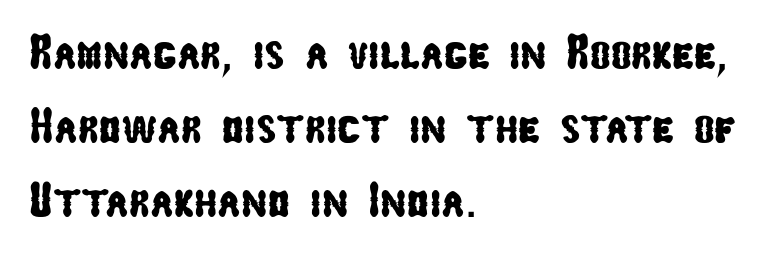
The image shows 49 px condensed sans-serif type; set left-aligned, normal line spacing (1.51x), normal letter spacing, not underlined; low stroke contrast and a medium x-height.
